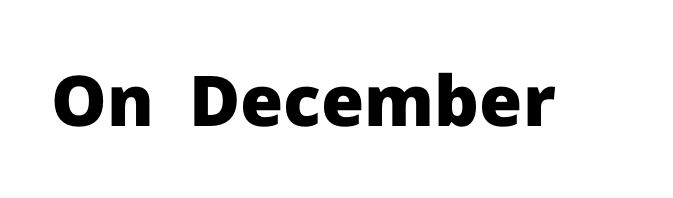
{"serif": "no", "italic": "no", "bold": "yes", "weight": "heavy", "width": "normal", "stroke_contrast": "low", "x_height": "medium", "monospaced": "no", "underline": "no", "letter_spacing": "normal", "letter_spacing_em": 0.0, "glyph_px": 70}
